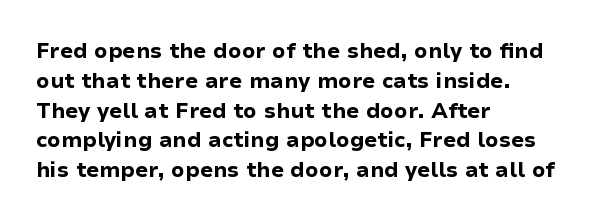
{"italic": "no", "bold": "yes", "underline": "no", "align": "left", "line_spacing": "normal", "line_spacing_ratio": 1.42, "letter_spacing": "normal", "letter_spacing_em": 0.0, "glyph_px": 21}
